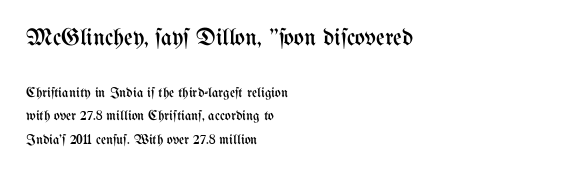
Q: Is the text bold? A: No.
Q: Is the text italic (slanted)? A: No, it is upright.
Q: Is the text underlined? A: No.
Q: How is the paragraph aligned? A: Left-aligned.
Q: Is the spacing between letters normal or unusually wide? A: Normal.
Q: Is the spacing between lines tight, normal or loose? A: Normal.
Q: Which block of text is set in a larger size, the first (top) or the second (bottom)? A: The first (top) one.
